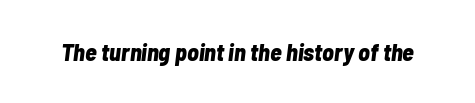
Q: Is the text bold? A: Yes.
Q: Is the text italic (slanted)? A: Yes, it leans right by about 7 degrees.
Q: Is the text underlined? A: No.
Q: Is the spacing between letters normal or unusually wide? A: Normal.
